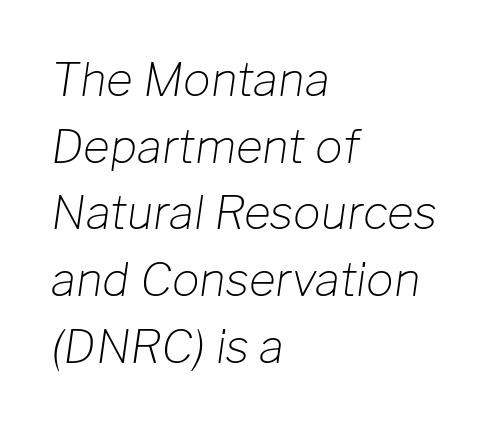
The image shows 46 px light type, italic (leaning right); set left-aligned, normal line spacing (1.45x), normal letter spacing, not underlined; low stroke contrast and a medium x-height.
